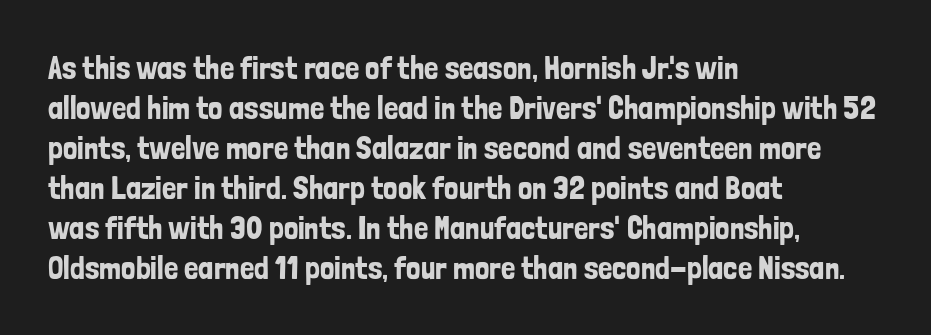
Ascenders rise straight up at ninety degrees. The space directly below the letters is spotless. In terms of letterform style, serifs are entirely absent. The face used here is proportionally spaced, like ordinary book or web type.
